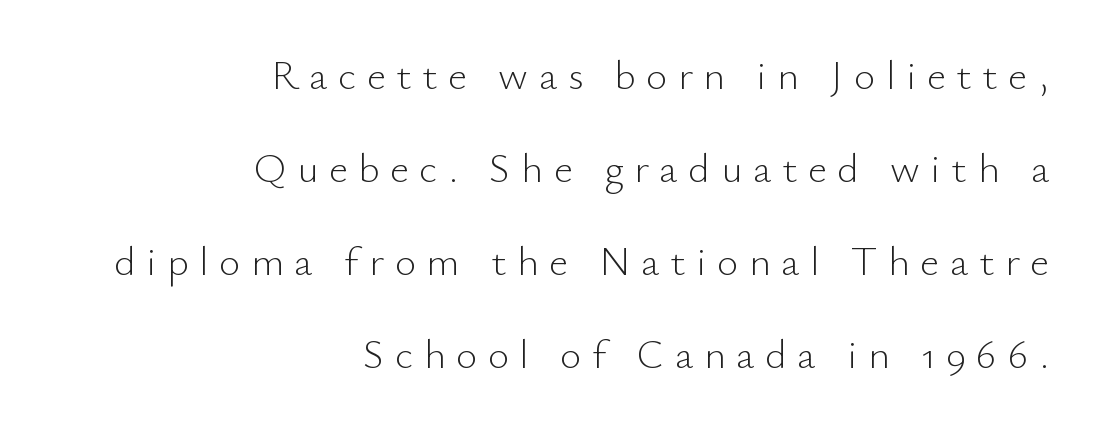
The image shows 41 px light sans-serif type, upright; set right-aligned, loose line spacing (2.27x), unusually wide letter spacing (+0.26 em), not underlined; low stroke contrast and a small x-height.
